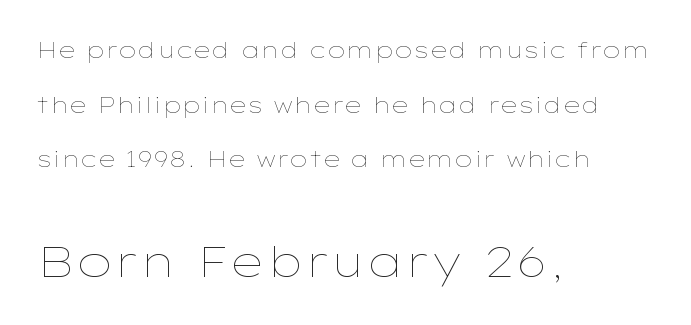
The letters sit at their default tracking, neither squeezed nor spread. Nope, not italic — everything's standing straight. The more generous point size was reserved for the lower chunk. The glyphs are unaccompanied by any horizontal stroke below them.
